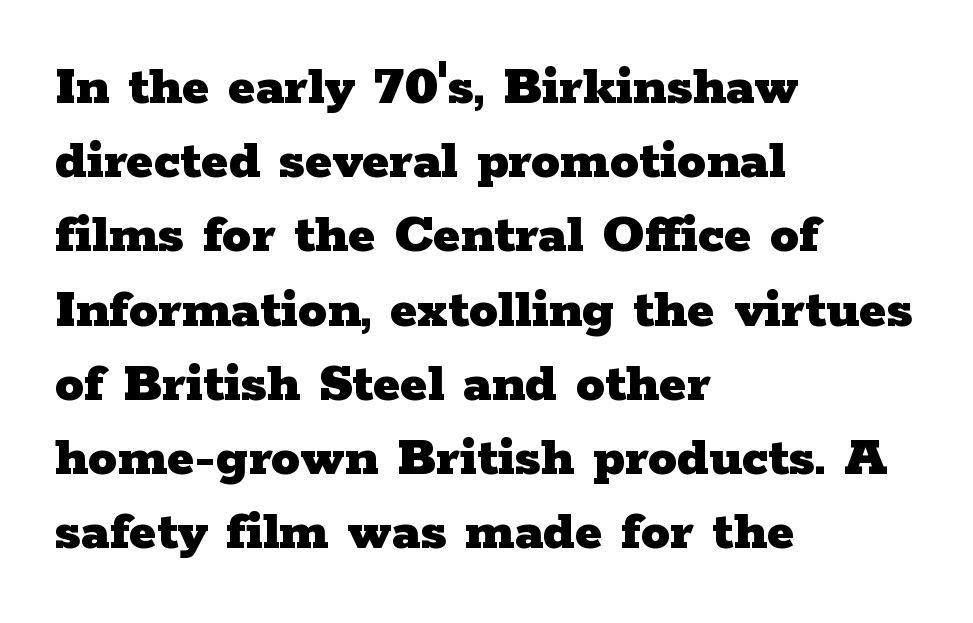
Old-style or modern, the face here clearly has serifs. Ordinary non-slanted type is in use. Honestly, the row spacing looks completely unremarkable. Strokes here are thick enough to call this a true bold.
